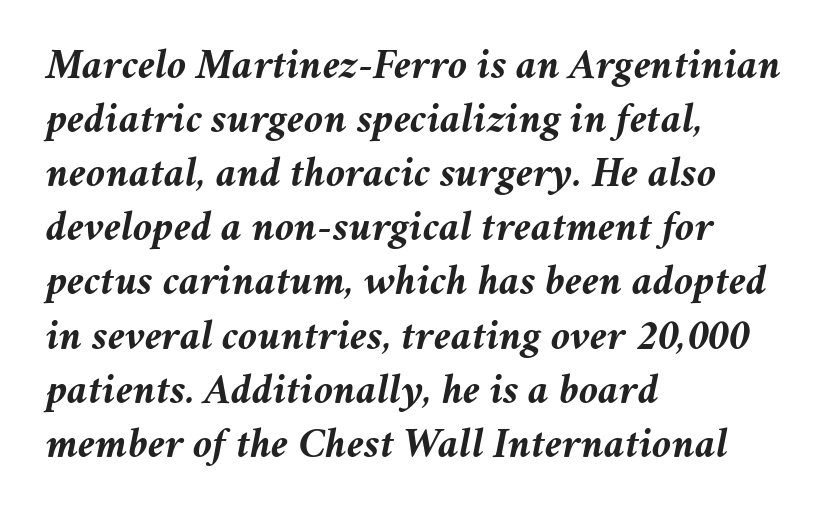
The space directly below the letters is spotless. Heft: maximum for text — a bold. Emphasis-style slanted type is in use. Is this a fixed-width face? No — the glyphs have proportional, varying widths. Spacing between characters is what you'd get straight out of the box. Casual observation: everything's shoved over to the left.
